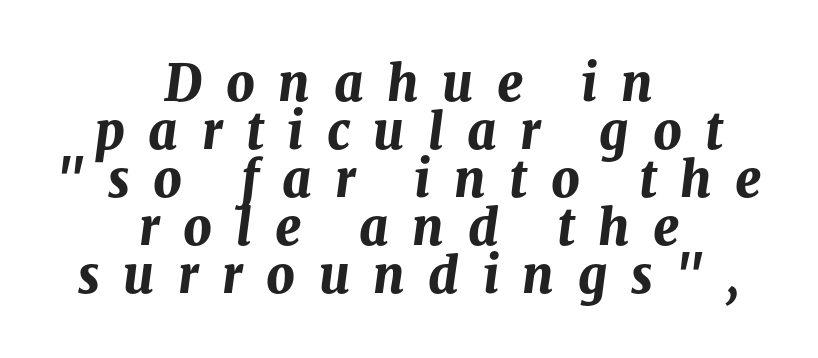
Q: Is the text bold? A: Yes.
Q: Is the text italic (slanted)? A: Yes, it leans right by about 8 degrees.
Q: Is the text underlined? A: No.
Q: How is the paragraph aligned? A: Centered.
Q: Is the spacing between letters normal or unusually wide? A: Unusually wide.
Q: Is the spacing between lines tight, normal or loose? A: Tight.
Q: Width (condensed, normal, or wide)? A: Normal.
Q: Stroke contrast? A: Medium.
Q: x-height? A: Medium.
Q: Monospaced? A: No.
